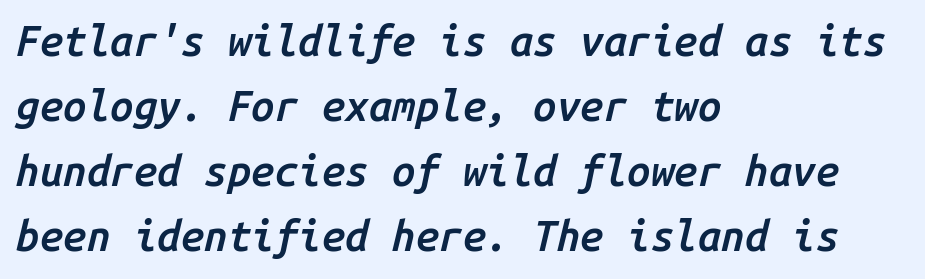
Standard letterfit; no display-style spreading of the glyphs. Descender tails drop into unmarked territory. These lines are rendered in a fixed-pitch font. Semibold letterforms, between regular and bold.
